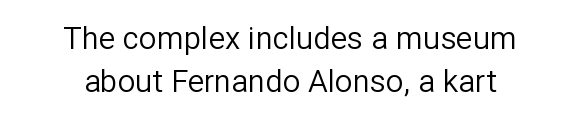
Q: Is the text bold? A: No.
Q: Is the text italic (slanted)? A: No, it is upright.
Q: Is the typeface a serif or a sans-serif typeface? A: Sans-serif.
Q: Is the text underlined? A: No.
Q: How is the paragraph aligned? A: Centered.
Q: Is the spacing between letters normal or unusually wide? A: Normal.
Q: Is the spacing between lines tight, normal or loose? A: Normal.
Q: Width (condensed, normal, or wide)? A: Normal.
Q: Stroke contrast? A: Low.
Q: x-height? A: Medium.
Q: Monospaced? A: No.
